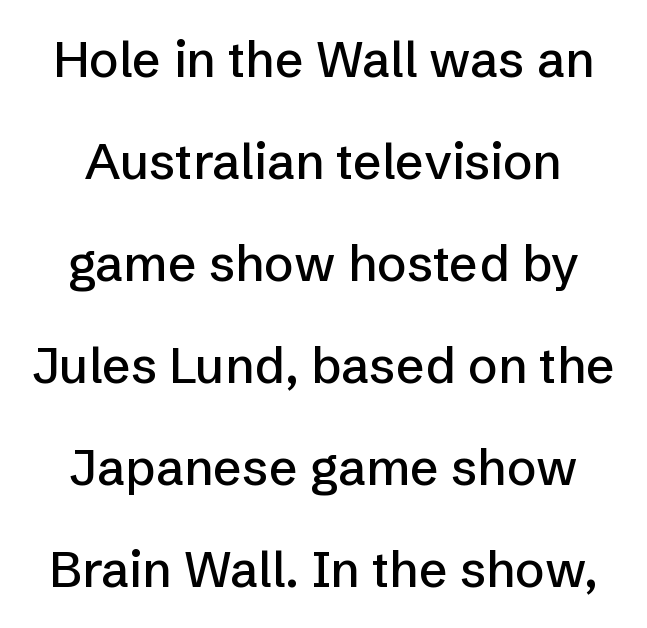
You could not count columns in this text — the font is proportionally spaced. Summary of vertical rhythm: relaxed, with wide interline spacing. Look at the tracking — it's just the regular setting, nothing added. The area under the type is left untouched. Examine the stroke ends and you'll find no serifs. Vertical strokes here are truly vertical.
